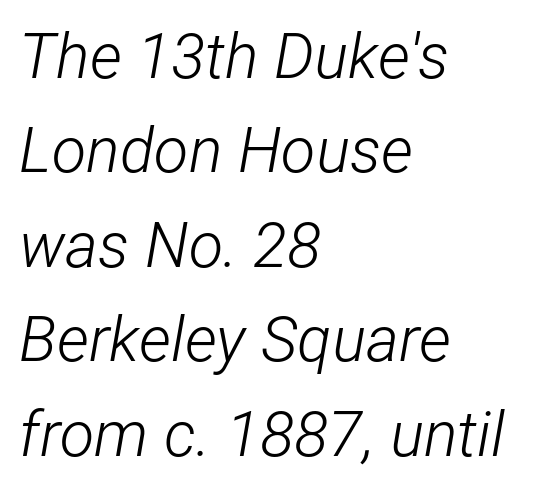
The ragged edge is on the right, which tells us the setting is flush left. The axis of the letterforms is tilted away from vertical. Honestly, the row spacing looks completely unremarkable. Stroke thickness stays within the range of a standard reading face or lighter.
